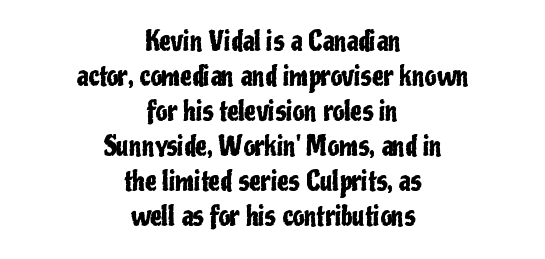
The image shows 26 px text type, upright; set centered, normal line spacing (1.35x), normal letter spacing, not underlined.
